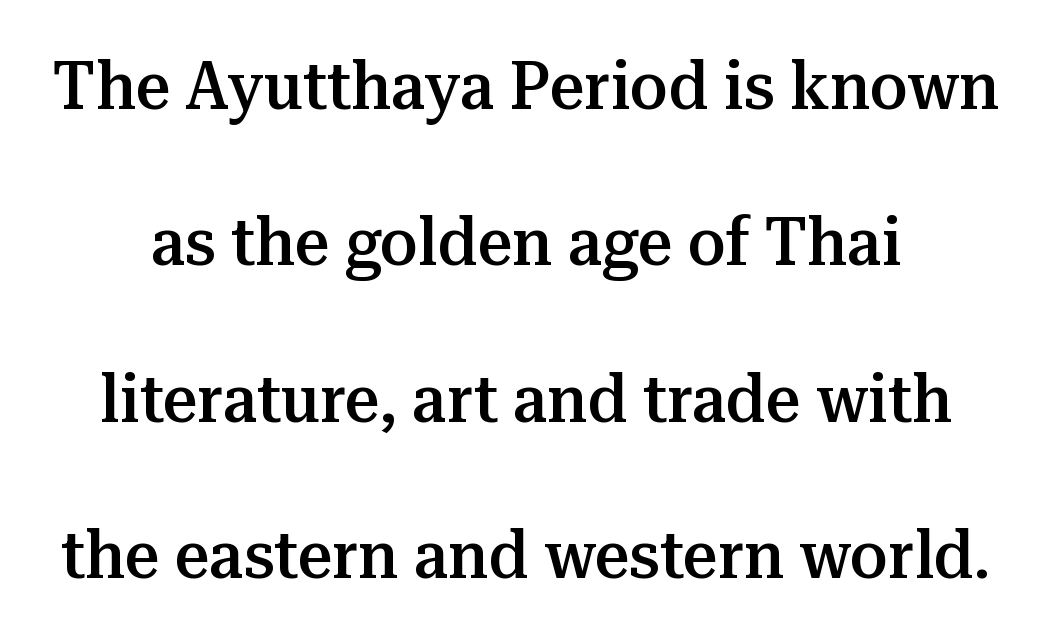
The image shows 68 px semibold serif type, upright; set centered, loose line spacing (2.3x), normal letter spacing, not underlined; medium stroke contrast and a medium x-height.
